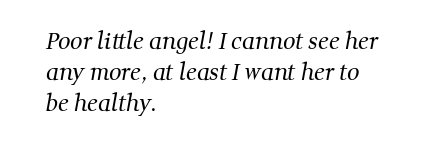
The image shows 22 px text type; set left-aligned, normal line spacing (1.42x), normal letter spacing, not underlined.
